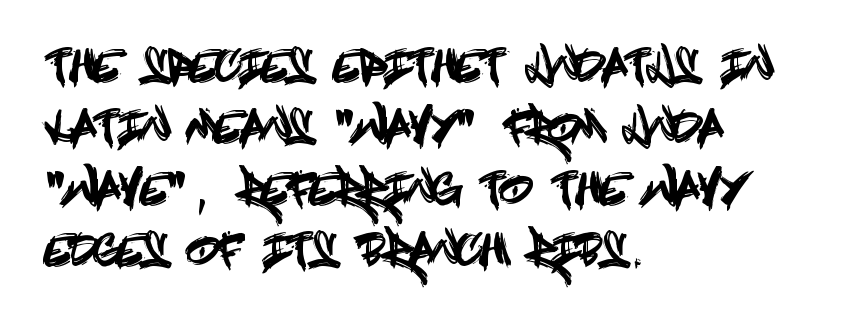
{"serif": "no", "width": "condensed", "x_height": "large", "underline": "no", "align": "left", "line_spacing": "normal", "line_spacing_ratio": 1.43, "letter_spacing": "normal", "letter_spacing_em": 0.0, "glyph_px": 43}
